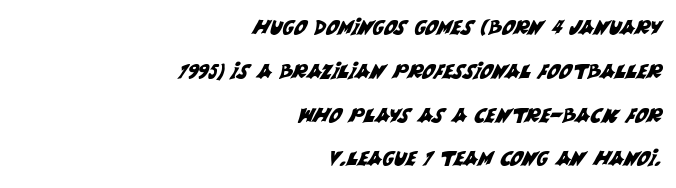
{"underline": "no", "align": "right", "line_spacing": "loose", "line_spacing_ratio": 2.19, "letter_spacing": "normal", "letter_spacing_em": 0.0, "glyph_px": 20}
